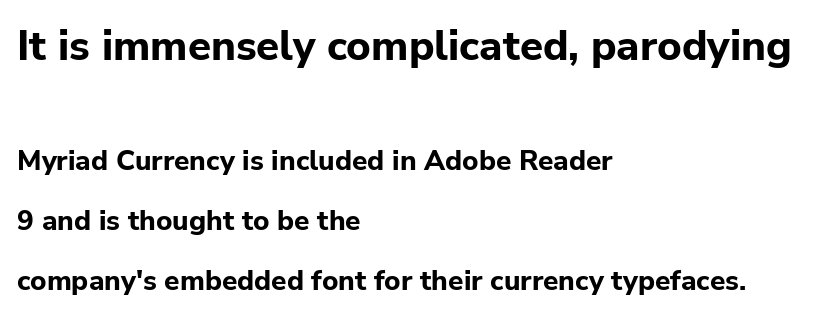
{"serif": "no", "italic": "no", "bold": "yes", "weight": "bold", "width": "normal", "stroke_contrast": "low", "x_height": "medium", "monospaced": "no", "underline": "no", "align": "left", "line_spacing": "loose", "line_spacing_ratio": 2.15, "letter_spacing": "normal", "letter_spacing_em": 0.0, "larger_block": "first", "size_ratio": 1.5, "glyph_px": 42}
